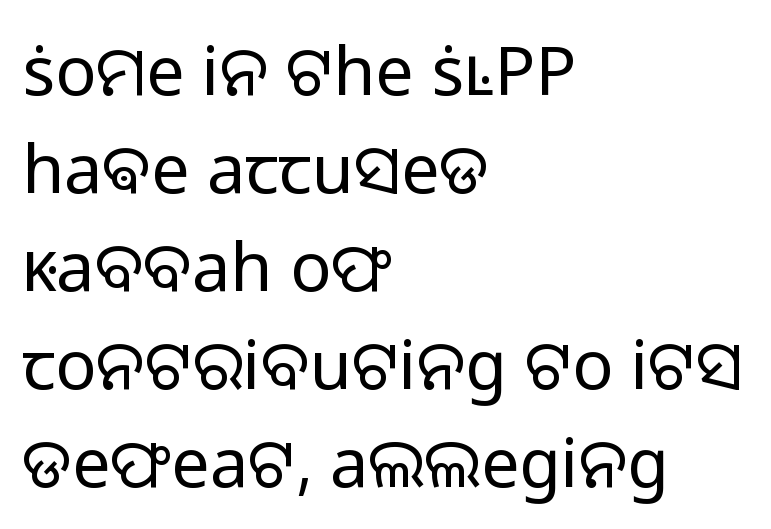
Q: Is the text bold? A: No.
Q: Is the text italic (slanted)? A: No, it is upright.
Q: Is the typeface a serif or a sans-serif typeface? A: Sans-serif.
Q: Is the text underlined? A: No.
Q: How is the paragraph aligned? A: Left-aligned.
Q: Is the spacing between letters normal or unusually wide? A: Normal.
Q: Is the spacing between lines tight, normal or loose? A: Normal.
Q: Width (condensed, normal, or wide)? A: Normal.
Q: Stroke contrast? A: Low.
Q: x-height? A: Medium.
Q: Monospaced? A: No.
